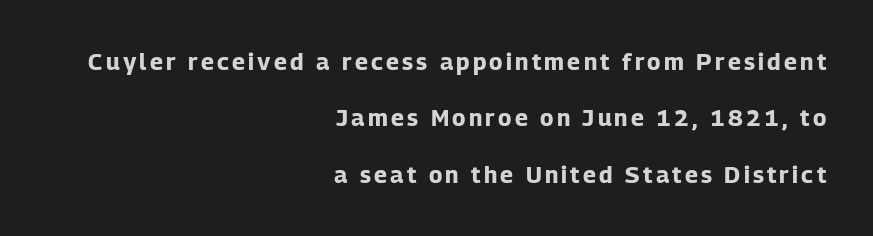
Q: Is the text bold? A: Yes.
Q: Is the text italic (slanted)? A: No, it is upright.
Q: Is the text underlined? A: No.
Q: How is the paragraph aligned? A: Right-aligned.
Q: Is the spacing between lines tight, normal or loose? A: Loose.
